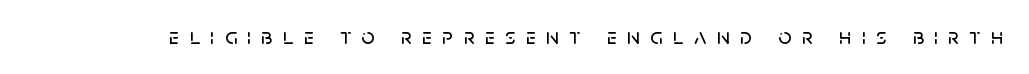
The image shows 23 px text type, upright; set unusually wide letter spacing (+0.46 em), not underlined.
